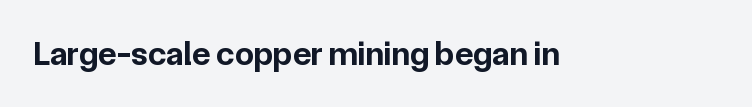
Q: Is the text bold? A: Yes.
Q: Is the text italic (slanted)? A: No, it is upright.
Q: Is the typeface a serif or a sans-serif typeface? A: Sans-serif.
Q: Is the text underlined? A: No.
Q: Is the spacing between letters normal or unusually wide? A: Normal.
Q: Width (condensed, normal, or wide)? A: Normal.
Q: Stroke contrast? A: Low.
Q: x-height? A: Medium.
Q: Monospaced? A: No.
